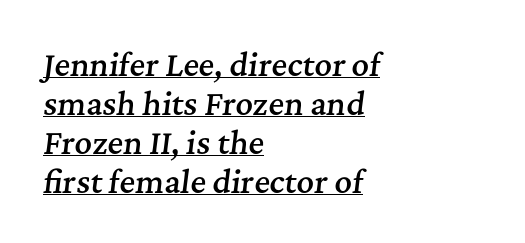
The image shows 30 px semibold serif type, italic (leaning right); set left-aligned, normal line spacing (1.3x), normal letter spacing, underlined; medium stroke contrast and a medium x-height.
